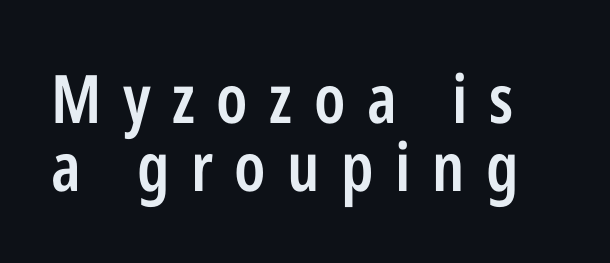
Honestly, there is no underline to notice here at all. Words appear elongated and porous because spacing is wide. Looks like regular typesetting: each glyph gets only the width it needs. Interline gaps are noticeably narrow in this sample.
